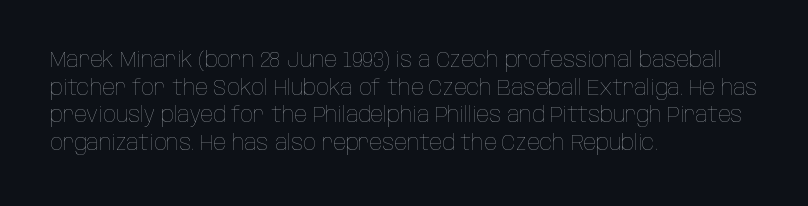
Q: Is the text bold? A: No.
Q: Is the text italic (slanted)? A: No, it is upright.
Q: Is the text underlined? A: No.
Q: How is the paragraph aligned? A: Left-aligned.
Q: Is the spacing between letters normal or unusually wide? A: Normal.
Q: Is the spacing between lines tight, normal or loose? A: Normal.
